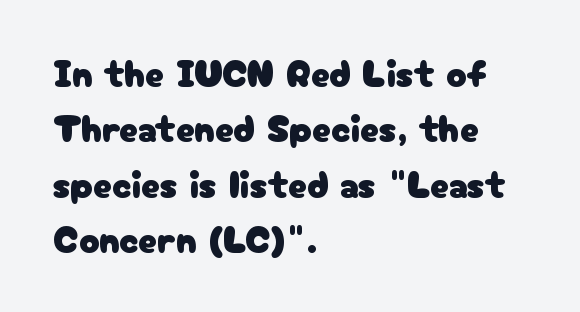
Q: Is the text italic (slanted)? A: No, it is upright.
Q: Is the typeface a serif or a sans-serif typeface? A: Sans-serif.
Q: Is the text underlined? A: No.
Q: How is the paragraph aligned? A: Left-aligned.
Q: Is the spacing between letters normal or unusually wide? A: Normal.
Q: Is the spacing between lines tight, normal or loose? A: Normal.
Q: Width (condensed, normal, or wide)? A: Normal.
Q: Stroke contrast? A: Low.
Q: x-height? A: Medium.
Q: Monospaced? A: No.
